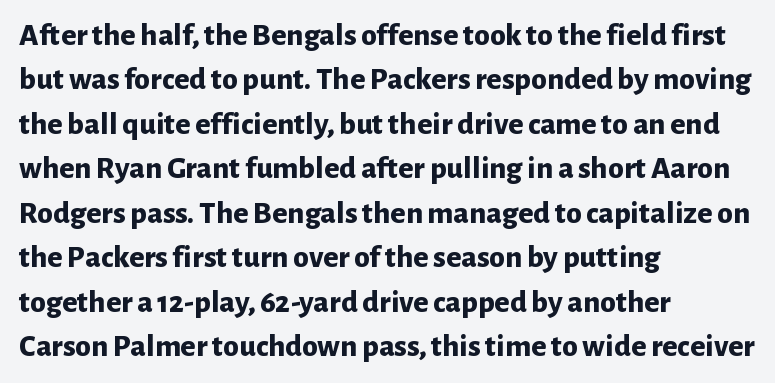
{"serif": "no", "italic": "no", "bold": "yes", "weight": "bold", "width": "normal", "stroke_contrast": "low", "x_height": "medium", "monospaced": "no", "underline": "no", "align": "left", "line_spacing": "normal", "line_spacing_ratio": 1.39, "letter_spacing": "normal", "letter_spacing_em": 0.0, "glyph_px": 32}
